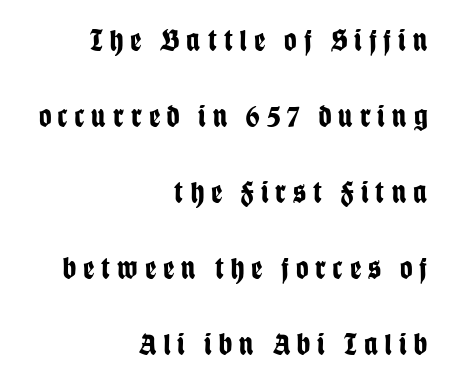
Q: Is the text bold? A: Yes.
Q: Is the text italic (slanted)? A: No, it is upright.
Q: Is the typeface a serif or a sans-serif typeface? A: Sans-serif.
Q: Is the text underlined? A: No.
Q: How is the paragraph aligned? A: Right-aligned.
Q: Is the spacing between letters normal or unusually wide? A: Unusually wide.
Q: Is the spacing between lines tight, normal or loose? A: Loose.
Q: Width (condensed, normal, or wide)? A: Condensed.
Q: Stroke contrast? A: Low.
Q: x-height? A: Large.
Q: Monospaced? A: No.
